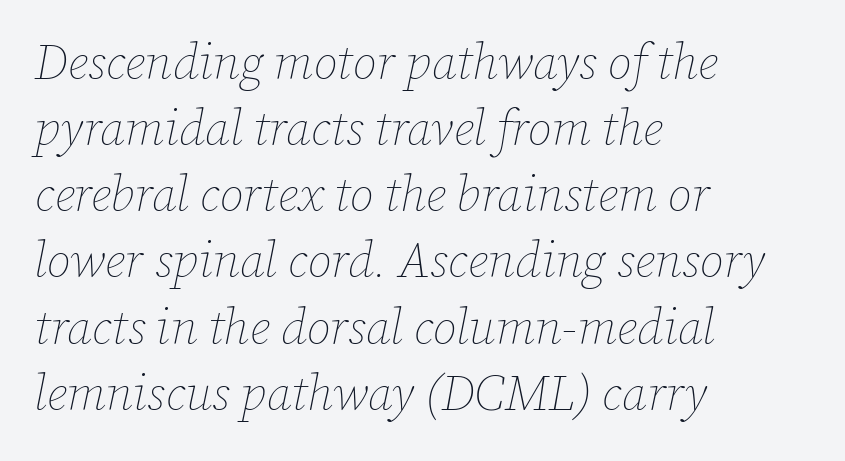
{"italic": "yes", "lean": "right", "slant_degrees": 12, "bold": "no", "weight": "thin", "width": "normal", "stroke_contrast": "low", "x_height": "medium", "monospaced": "no", "underline": "no", "align": "left", "line_spacing": "normal", "line_spacing_ratio": 1.35, "letter_spacing": "normal", "letter_spacing_em": 0.0, "glyph_px": 49}
